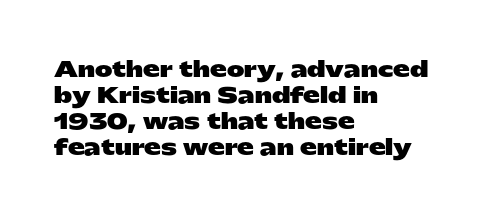
The image shows 21 px bold type, upright; set left-aligned, line spacing 1.24x, normal letter spacing, not underlined.
